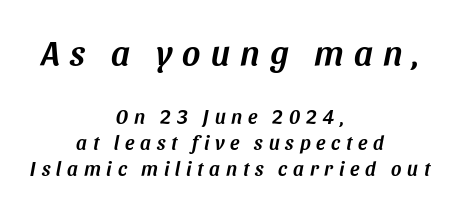
{"italic": "yes", "lean": "right", "slant_degrees": 11, "width": "normal", "stroke_contrast": "medium", "x_height": "large", "monospaced": "no", "underline": "no", "align": "center", "line_spacing": "normal", "line_spacing_ratio": 1.3, "letter_spacing": "wide", "letter_spacing_em": 0.29, "larger_block": "first", "size_ratio": 1.75, "glyph_px": 35}
